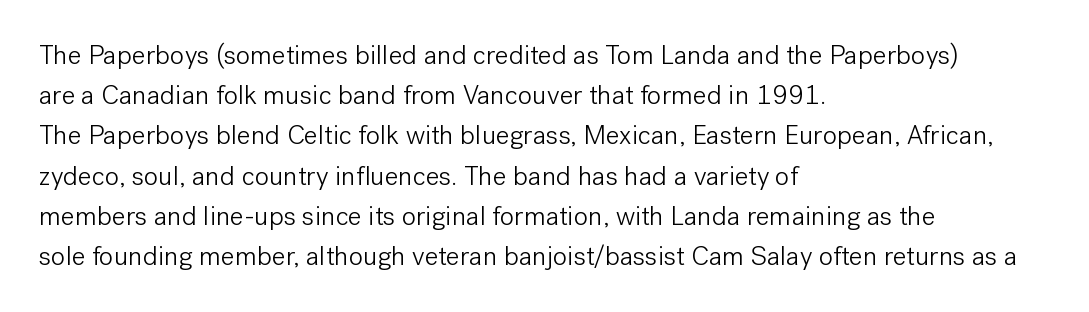
Q: Is the text bold? A: No.
Q: Is the text italic (slanted)? A: No, it is upright.
Q: Is the text underlined? A: No.
Q: How is the paragraph aligned? A: Left-aligned.
Q: Is the spacing between letters normal or unusually wide? A: Normal.
Q: Is the spacing between lines tight, normal or loose? A: Normal.
